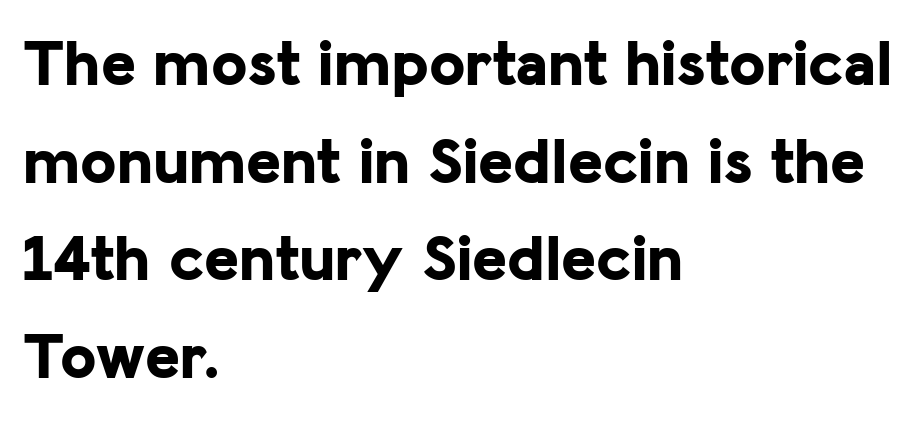
The text block is weighted toward the left margin, trailing off unevenly rightward. Only glyphs here, with clear space below each row. The letters advance in unequal steps, a hallmark of proportional type. The line texture is even and compact thanks to regular tracking. Caption: bold face, heavy strokes.
